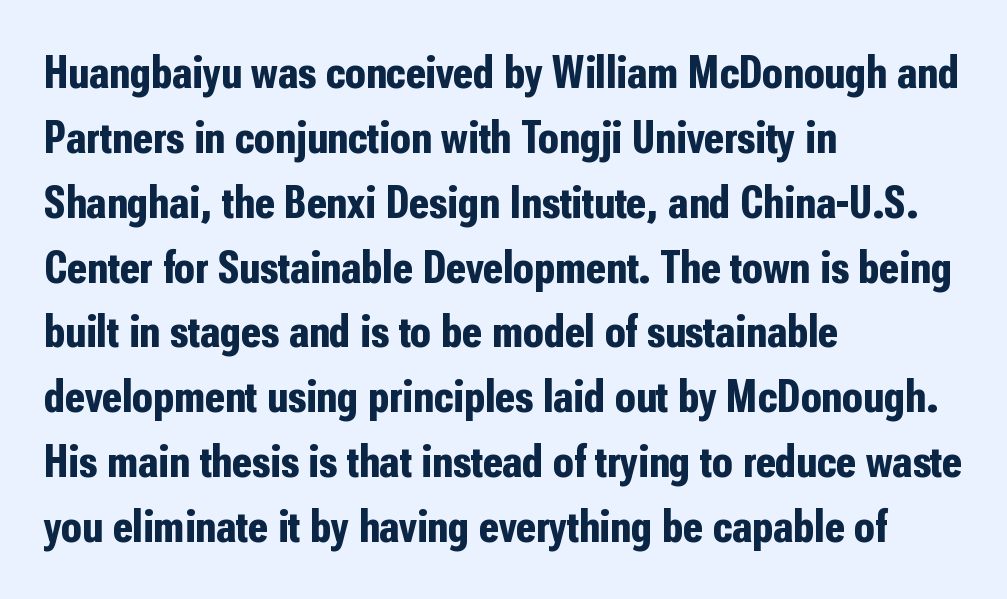
The glyphs in this specimen are sans serif. Varying glyph widths throughout — classic text-font behaviour. Here the glyphs are tracked normally, forming tight word shapes. A clean baseline with only descenders dipping below it. Honestly, the row spacing looks completely unremarkable. A full-strength bold gives these letters their thick strokes.
